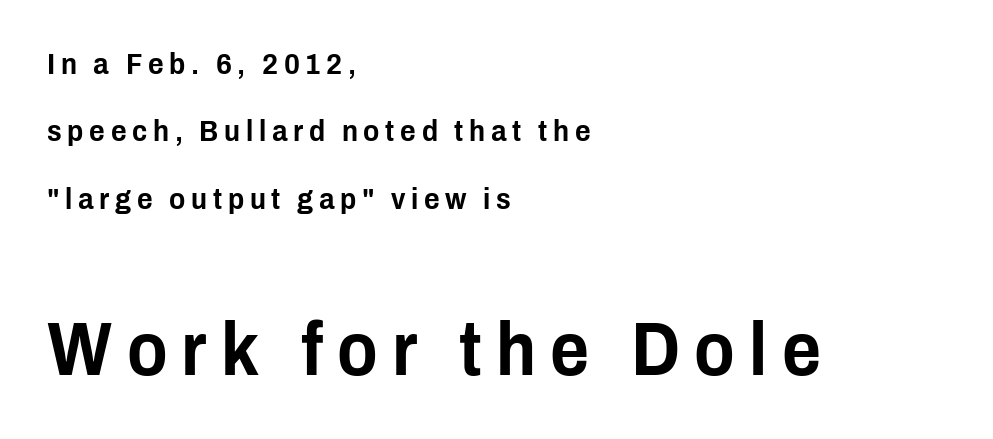
{"serif": "no", "italic": "no", "width": "condensed", "stroke_contrast": "low", "x_height": "medium", "monospaced": "no", "underline": "no", "align": "left", "line_spacing": "loose", "line_spacing_ratio": 2.25, "larger_block": "second", "size_ratio": 2.5, "glyph_px": 75}
